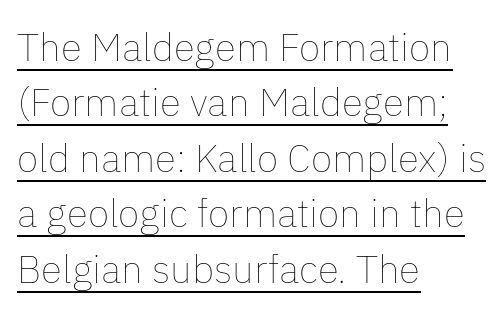
{"italic": "no", "bold": "no", "weight": "thin", "width": "normal", "stroke_contrast": "low", "x_height": "medium", "monospaced": "no", "underline": "yes", "align": "left", "line_spacing": "normal", "line_spacing_ratio": 1.42, "letter_spacing": "normal", "letter_spacing_em": 0.0, "glyph_px": 39}
